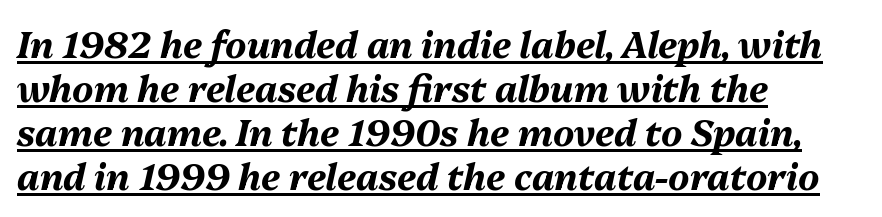
Q: Is the text bold? A: Yes.
Q: Is the text italic (slanted)? A: Yes, it leans right by about 13 degrees.
Q: Is the text underlined? A: Yes.
Q: How is the paragraph aligned? A: Left-aligned.
Q: Is the spacing between letters normal or unusually wide? A: Normal.
Q: Width (condensed, normal, or wide)? A: Normal.
Q: Stroke contrast? A: Medium.
Q: x-height? A: Medium.
Q: Monospaced? A: No.
